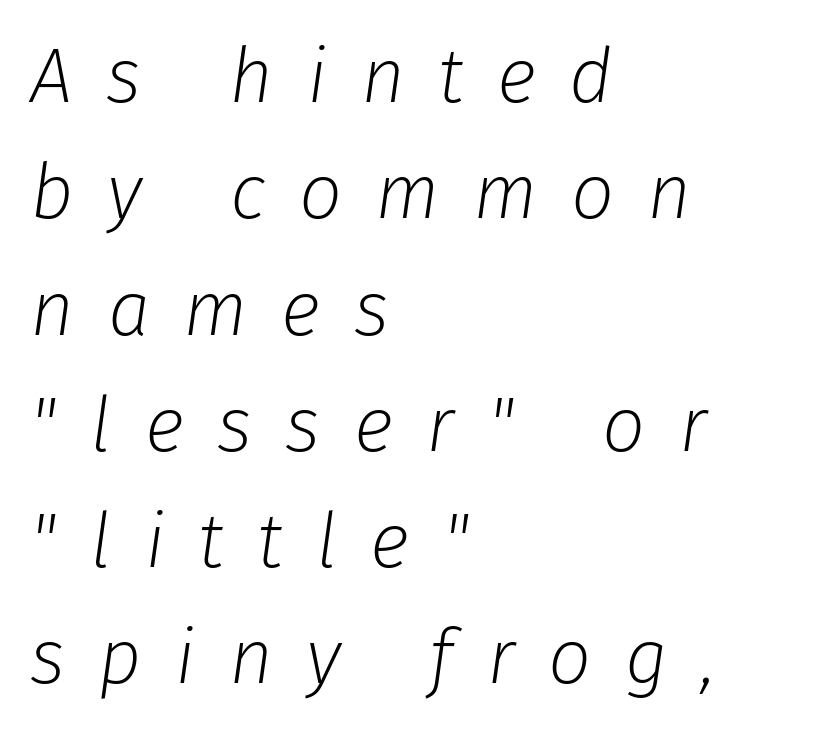
Each line starts at the same left margin while the right side varies. Check under the words: just untouched page. The horizontal fit of the characters is loose and conspicuously gappy. The font's italic variant was chosen for this text.
